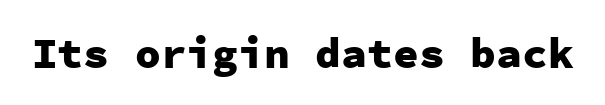
{"serif": "no", "italic": "no", "bold": "yes", "weight": "heavy", "width": "normal", "stroke_contrast": "low", "x_height": "medium", "monospaced": "yes", "underline": "no", "letter_spacing": "normal", "letter_spacing_em": 0.0, "glyph_px": 43}
